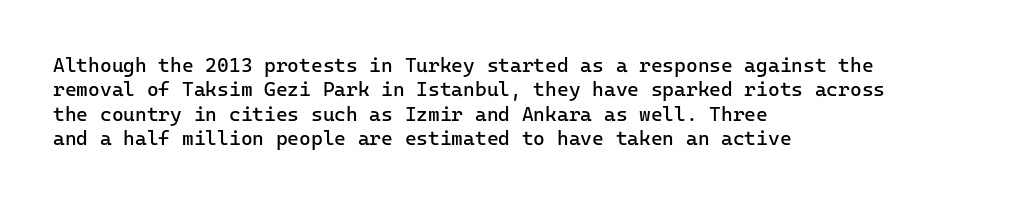
The image shows 20 px text type, upright; set left-aligned, line spacing 1.22x, normal letter spacing, not underlined.
